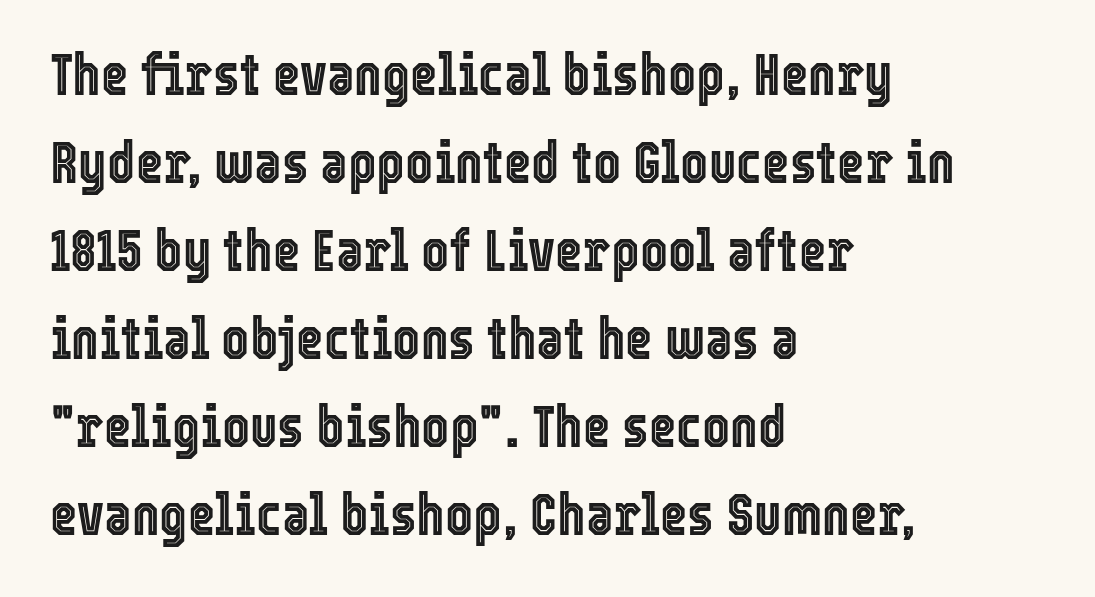
Between one letter and the next there's only the usual sliver of space. Plain, unruled lines of type. The lettering stays uniformly vertical, giving the passage a roman look. This sample keeps an unexceptional amount of space between lines.
